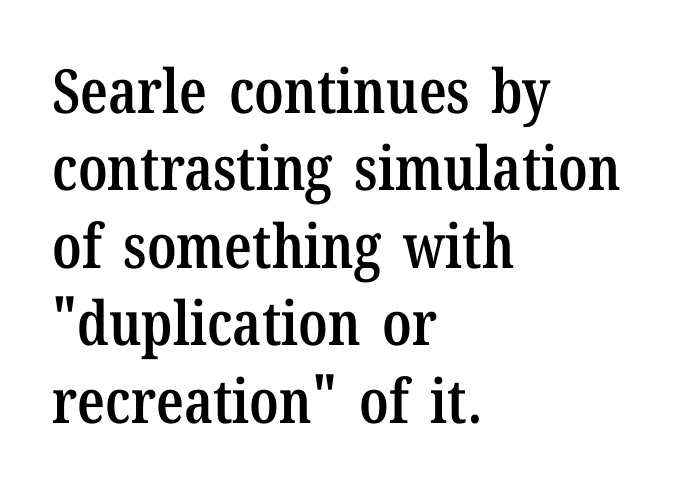
{"serif": "yes", "italic": "no", "bold": "semi", "weight": "semibold", "width": "condensed", "stroke_contrast": "low", "x_height": "medium", "monospaced": "no", "underline": "no", "align": "left", "line_spacing": "normal", "line_spacing_ratio": 1.27, "letter_spacing": "normal", "letter_spacing_em": 0.0, "glyph_px": 61}
